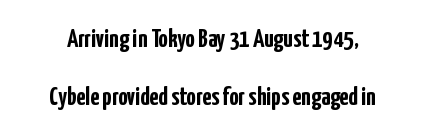
No extra tracking has been applied to these lines. The lettering holds an erect, upright posture throughout. Baseline-to-baseline distance is far greater than the letter height. Each glyph is drawn with heavy, bold strokes. Each row of text sits above clean, open space.
